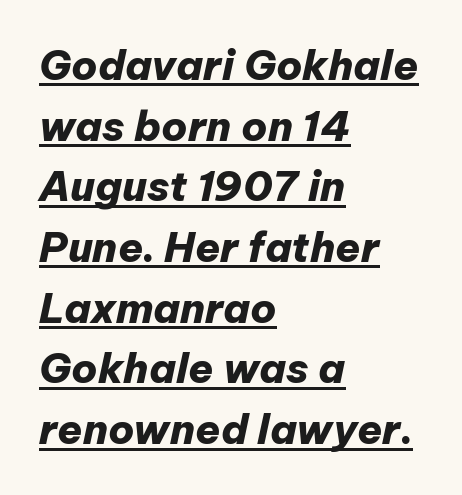
Q: Is the text bold? A: Yes.
Q: Is the text italic (slanted)? A: Yes, it leans right by about 12 degrees.
Q: Is the text underlined? A: Yes.
Q: How is the paragraph aligned? A: Left-aligned.
Q: Is the spacing between letters normal or unusually wide? A: Normal.
Q: Is the spacing between lines tight, normal or loose? A: Normal.
Q: Width (condensed, normal, or wide)? A: Normal.
Q: Stroke contrast? A: Low.
Q: x-height? A: Medium.
Q: Monospaced? A: No.
